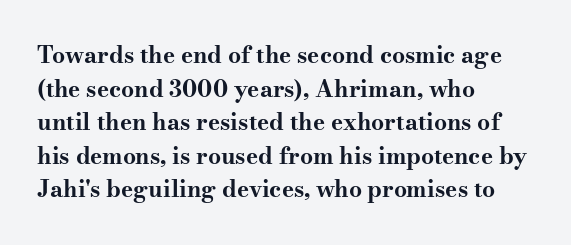
Q: Is the text bold? A: Yes.
Q: Is the text italic (slanted)? A: No, it is upright.
Q: Is the text underlined? A: No.
Q: How is the paragraph aligned? A: Left-aligned.
Q: Is the spacing between letters normal or unusually wide? A: Normal.
Q: Is the spacing between lines tight, normal or loose? A: Normal.
